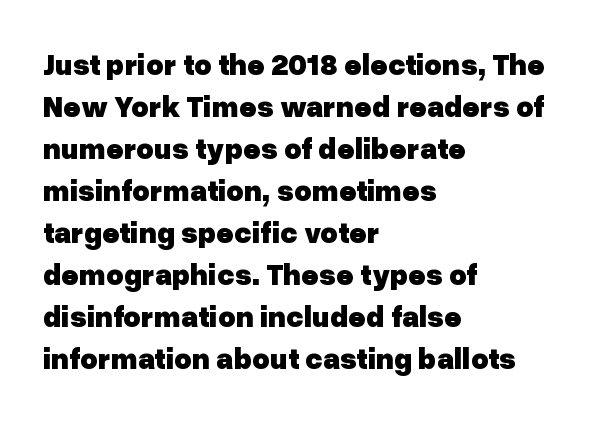
Q: Is the text bold? A: Yes.
Q: Is the text italic (slanted)? A: No, it is upright.
Q: Is the typeface a serif or a sans-serif typeface? A: Sans-serif.
Q: Is the text underlined? A: No.
Q: How is the paragraph aligned? A: Left-aligned.
Q: Is the spacing between letters normal or unusually wide? A: Normal.
Q: Is the spacing between lines tight, normal or loose? A: Normal.
Q: Width (condensed, normal, or wide)? A: Normal.
Q: Stroke contrast? A: Low.
Q: x-height? A: Medium.
Q: Monospaced? A: No.
